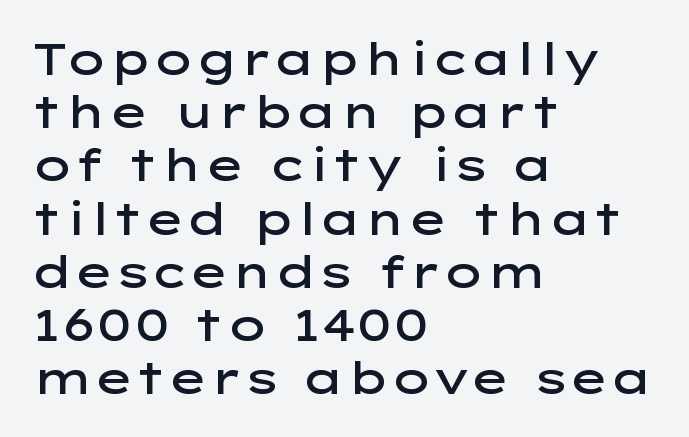
The baseline area is clear. The letters stand straight up with perfectly vertical stems. Semibold letterforms, between regular and bold. Note the varied advance widths — an 'i' is clearly narrower than an 'm'.
